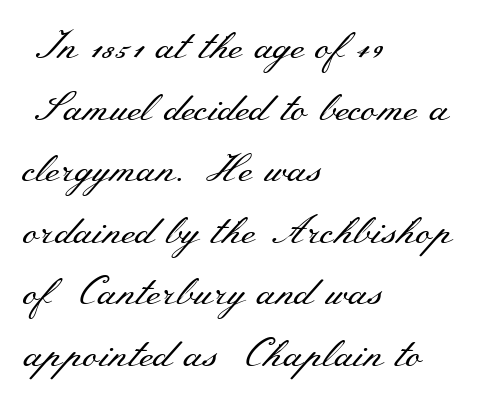
Q: Is the text bold? A: No.
Q: Is the text italic (slanted)? A: Yes.
Q: Is the typeface a serif or a sans-serif typeface? A: Serif.
Q: Is the text underlined? A: No.
Q: How is the paragraph aligned? A: Left-aligned.
Q: Is the spacing between letters normal or unusually wide? A: Normal.
Q: Is the spacing between lines tight, normal or loose? A: Normal.
Q: Width (condensed, normal, or wide)? A: Wide.
Q: Stroke contrast? A: Medium.
Q: x-height? A: Small.
Q: Monospaced? A: No.
